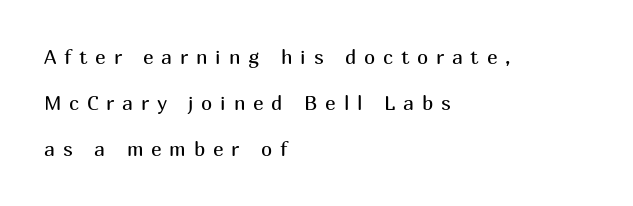
The designer dialed line spacing up above the default. Layout note: lines flush left. Words appear elongated and porous because spacing is wide. Clear beneath every line of the passage. Bold? No — there's no thickening of the strokes. The type sits square on the baseline with zero lean.
